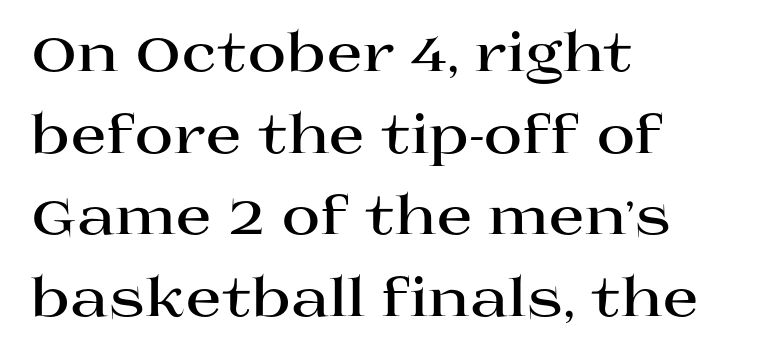
Q: Is the text bold? A: Yes.
Q: Is the text italic (slanted)? A: No, it is upright.
Q: Is the typeface a serif or a sans-serif typeface? A: Serif.
Q: Is the text underlined? A: No.
Q: How is the paragraph aligned? A: Left-aligned.
Q: Is the spacing between letters normal or unusually wide? A: Normal.
Q: Is the spacing between lines tight, normal or loose? A: Normal.
Q: Width (condensed, normal, or wide)? A: Wide.
Q: Stroke contrast? A: High.
Q: x-height? A: Large.
Q: Monospaced? A: No.
